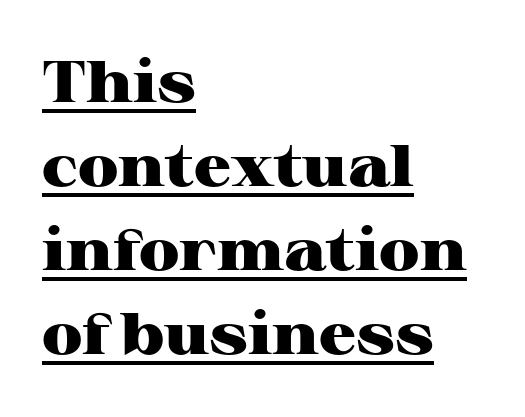
{"serif": "yes", "italic": "no", "bold": "yes", "weight": "heavy", "width": "wide", "stroke_contrast": "high", "x_height": "medium", "monospaced": "no", "underline": "yes", "align": "left", "line_spacing": "normal", "line_spacing_ratio": 1.45, "letter_spacing": "normal", "letter_spacing_em": 0.0, "glyph_px": 58}
